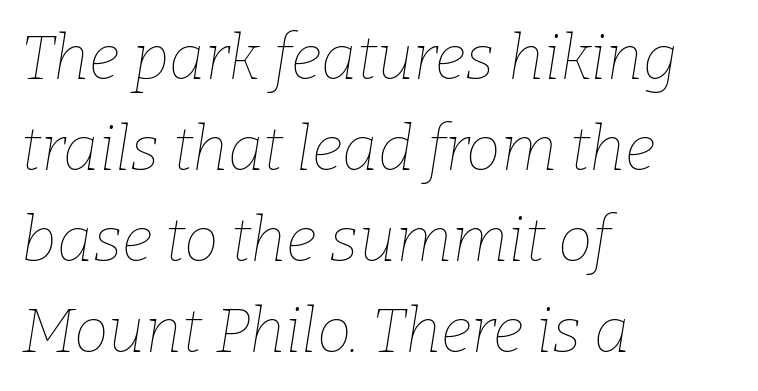
Each row of text sits above clean, open space. What's the leading like? Ordinary, nothing unusual. The font's italic variant was chosen for this text. Looks like regular typesetting: each glyph gets only the width it needs. Stems and bowls with no extra thickness — not bold.
